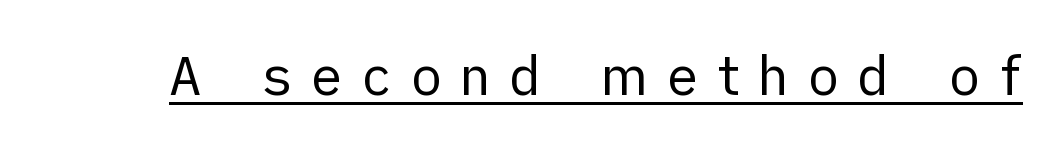
The image shows 54 px regular-weight sans-serif type, upright; set unusually wide letter spacing (+0.32 em), underlined; low stroke contrast and a medium x-height.
